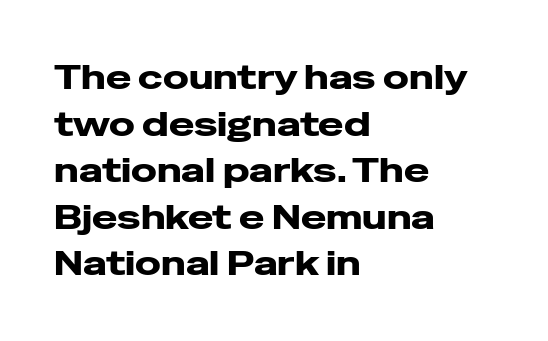
The image shows 34 px wide sans-serif type, upright; set left-aligned, normal line spacing (1.37x), normal letter spacing, not underlined; low stroke contrast and a medium x-height.
